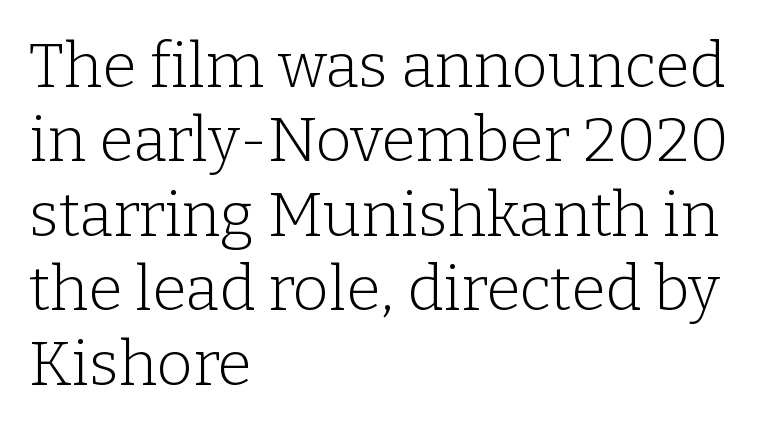
Proportional: the letters do not fall into vertical columns. The strip under each line holds only bare page. Left-aligned paragraph, ragged on the right. To sum up the face: it has serifs. A typesetter would call this zero additional tracking.
